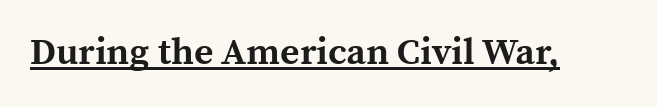
The image shows 37 px bold serif type, upright; set normal letter spacing, underlined; a medium x-height.
